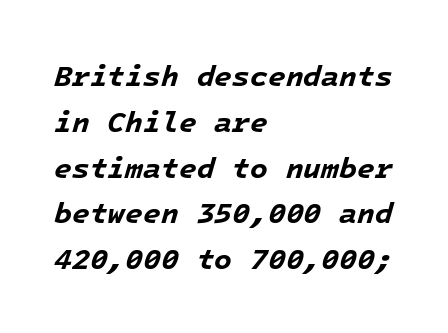
Q: Is the text bold? A: Yes.
Q: Is the text italic (slanted)? A: Yes, it leans right by about 16 degrees.
Q: Is the text underlined? A: No.
Q: How is the paragraph aligned? A: Left-aligned.
Q: Is the spacing between letters normal or unusually wide? A: Normal.
Q: Is the spacing between lines tight, normal or loose? A: Normal.
Q: Width (condensed, normal, or wide)? A: Normal.
Q: Stroke contrast? A: Low.
Q: x-height? A: Medium.
Q: Monospaced? A: Yes.
